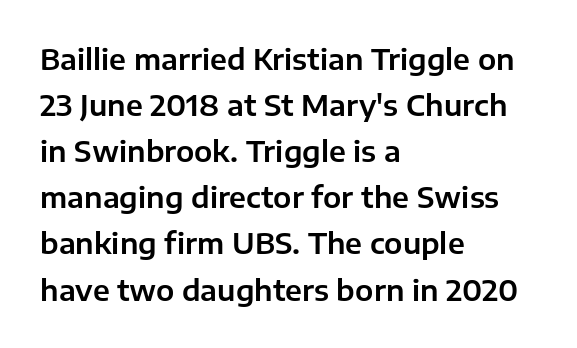
The image shows 29 px sans-serif type, upright; set left-aligned, normal line spacing (1.59x), normal letter spacing, not underlined; low stroke contrast and a medium x-height.
